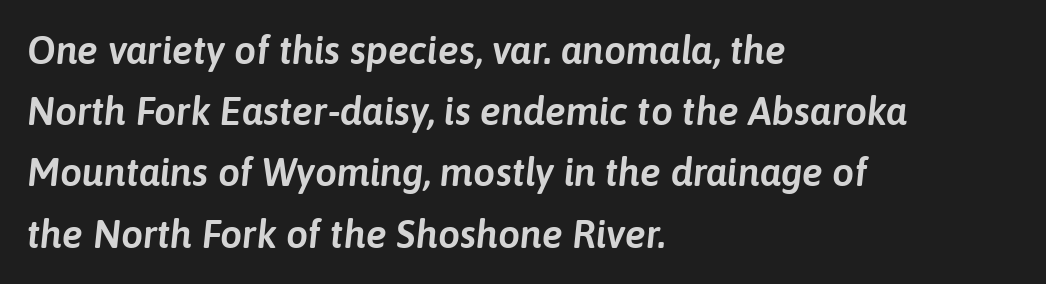
Is there much room between lines? A standard amount, neither cramped nor airy. Rule under the text: the space is simply empty. This sample is left-justified, so line endings fall wherever the words run out. The rendering uses natural spacing where letterforms have individual widths. This sample uses an oblique cut, with every glyph tilted off the vertical. In terms of letterspacing, this is plain default setting.
